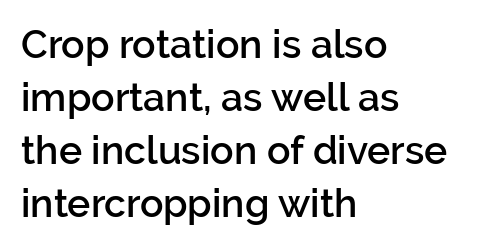
The image shows 39 px semibold sans-serif type, upright; set left-aligned, normal line spacing (1.36x), normal letter spacing, not underlined; low stroke contrast and a medium x-height.
